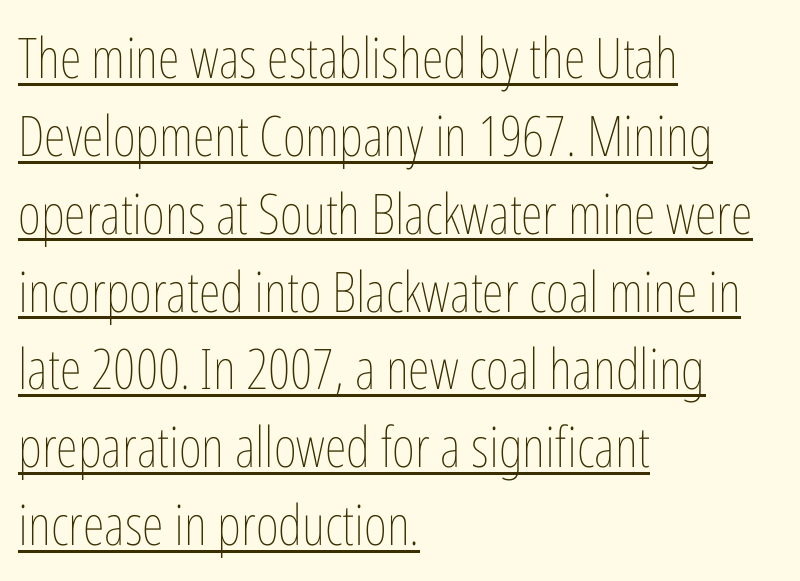
{"italic": "no", "bold": "no", "weight": "thin", "width": "condensed", "stroke_contrast": "low", "x_height": "medium", "monospaced": "no", "underline": "yes", "align": "left", "line_spacing": "normal", "line_spacing_ratio": 1.39, "letter_spacing": "normal", "letter_spacing_em": 0.0, "glyph_px": 56}
